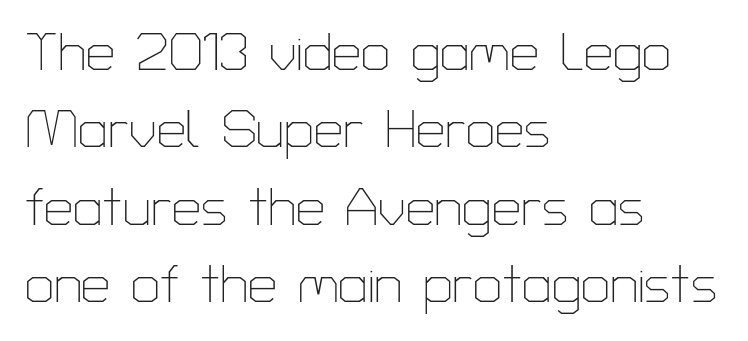
Italic? Not at all — the glyphs are vertical. Observe the absence of serifs on each vertical stroke in this sample. Is this a fixed-width face? No — the glyphs have proportional, varying widths. These lines are set flush left with a ragged right edge. Rule under the text: the space is simply empty. The weight would be labelled regular, book, light, or lighter still.
